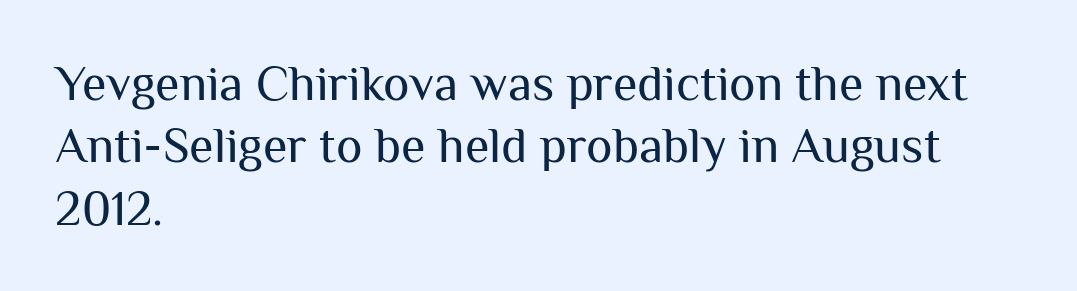
Casual observation: everything's shoved over to the left. Vertically, the passage feels balanced, rows spaced as you'd expect. Here the designer chose a conventional face with non-uniform glyph widths. Weight: in the light-to-regular range. Inter-character spacing is left at the font's built-in metrics. A bare baseline throughout the passage.
